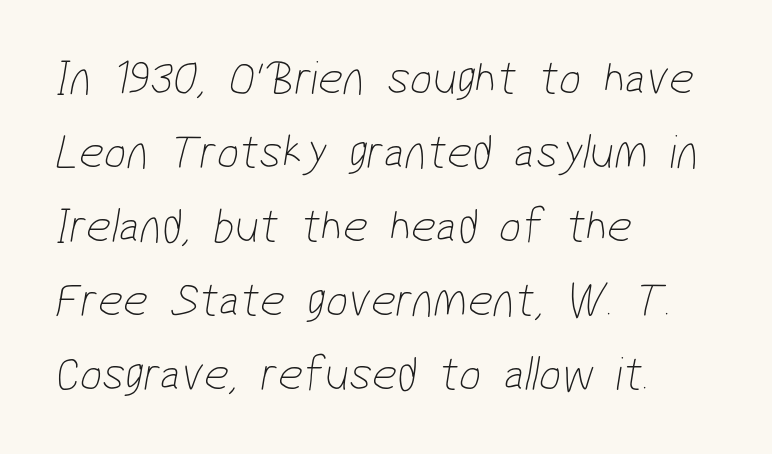
Q: Is the text bold? A: No.
Q: Is the typeface a serif or a sans-serif typeface? A: Sans-serif.
Q: Is the text underlined? A: No.
Q: How is the paragraph aligned? A: Left-aligned.
Q: Is the spacing between letters normal or unusually wide? A: Normal.
Q: Is the spacing between lines tight, normal or loose? A: Normal.
Q: Width (condensed, normal, or wide)? A: Condensed.
Q: Stroke contrast? A: Low.
Q: x-height? A: Medium.
Q: Monospaced? A: No.
